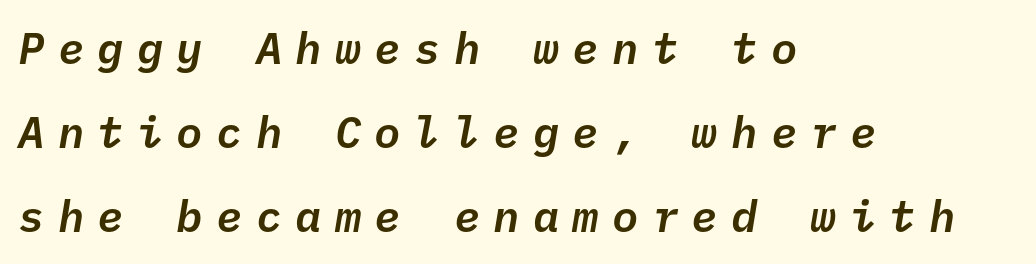
{"italic": "yes", "lean": "right", "slant_degrees": 10, "width": "normal", "stroke_contrast": "low", "x_height": "medium", "monospaced": "yes", "underline": "no", "align": "left", "line_spacing": "loose", "line_spacing_ratio": 1.91, "letter_spacing": "wide", "letter_spacing_em": 0.3, "glyph_px": 44}
